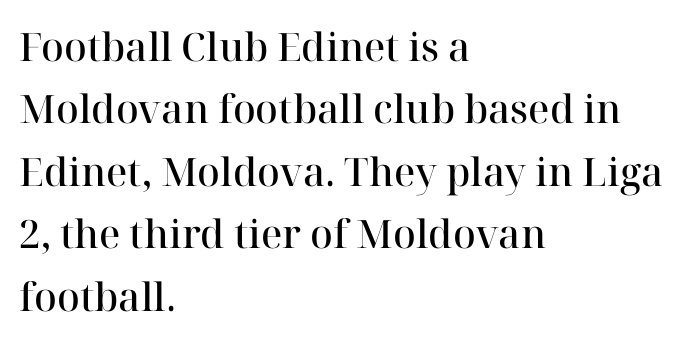
{"serif": "yes", "italic": "no", "bold": "semi", "weight": "semibold", "width": "normal", "stroke_contrast": "high", "x_height": "medium", "monospaced": "no", "underline": "no", "align": "left", "line_spacing": "normal", "line_spacing_ratio": 1.6, "letter_spacing": "normal", "letter_spacing_em": 0.0, "glyph_px": 39}
